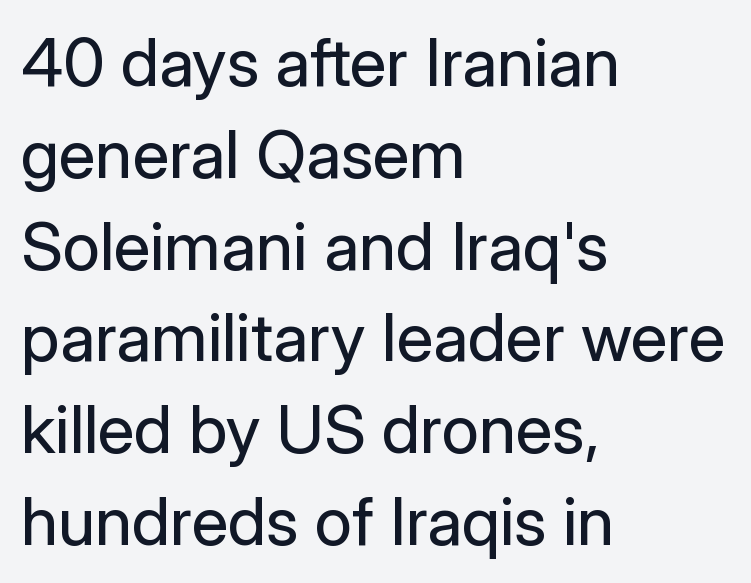
Q: Is the text bold? A: No.
Q: Is the text italic (slanted)? A: No, it is upright.
Q: Is the typeface a serif or a sans-serif typeface? A: Sans-serif.
Q: Is the text underlined? A: No.
Q: How is the paragraph aligned? A: Left-aligned.
Q: Is the spacing between letters normal or unusually wide? A: Normal.
Q: Is the spacing between lines tight, normal or loose? A: Normal.
Q: Width (condensed, normal, or wide)? A: Normal.
Q: Stroke contrast? A: Low.
Q: x-height? A: Medium.
Q: Monospaced? A: No.
